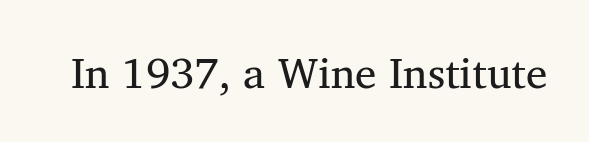
{"serif": "yes", "width": "normal", "stroke_contrast": "medium", "x_height": "medium", "monospaced": "no", "underline": "no", "letter_spacing": "normal", "letter_spacing_em": 0.0, "glyph_px": 43}
